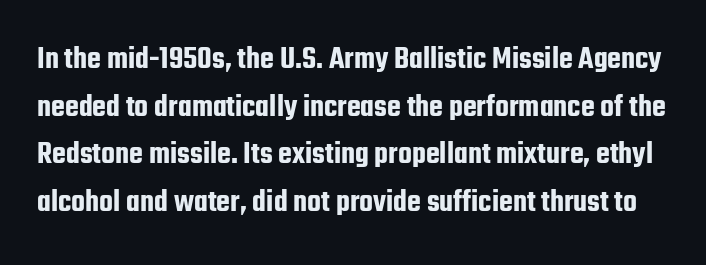
You could call the tracking neutral — neither tight nor loose. Designer's note — italics off, roman on. Is this a fixed-width face? No — the glyphs have proportional, varying widths. Students, observe: this is what conventionally led text looks like. The gap between lines stays unmarked. The designer went with a sans here, leaving each stem footless.
